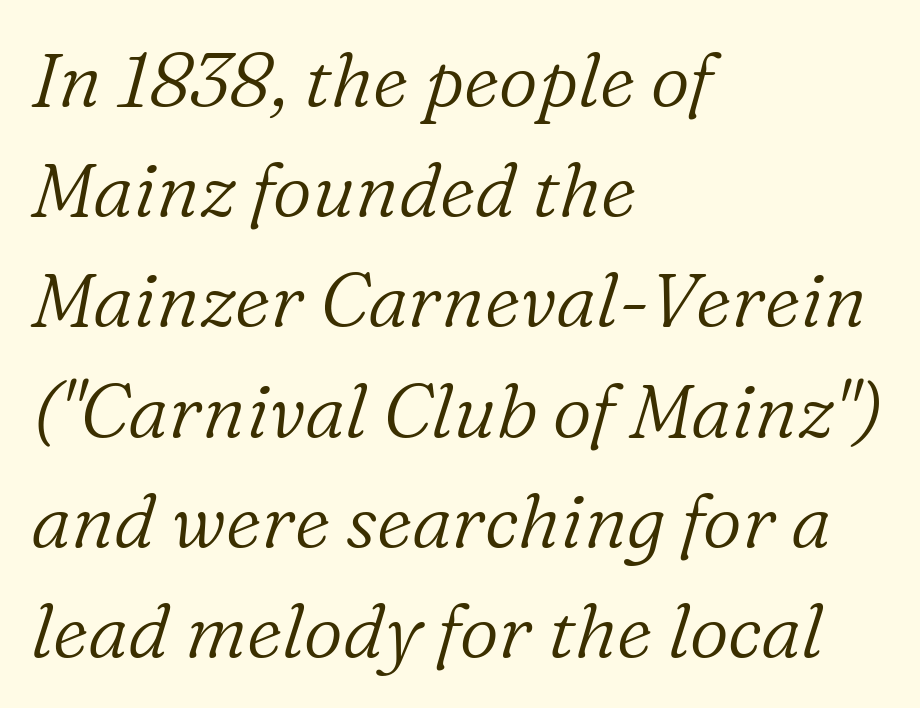
Slanted lettering throughout. Bare-footed words on every line. Stroke thickness stays within the range of a standard reading face or lighter. Each letter keeps its own natural width here, so spacing adapts to shape. Normally led — the rows are evenly, conventionally spaced. The text block is weighted toward the left margin, trailing off unevenly rightward.
